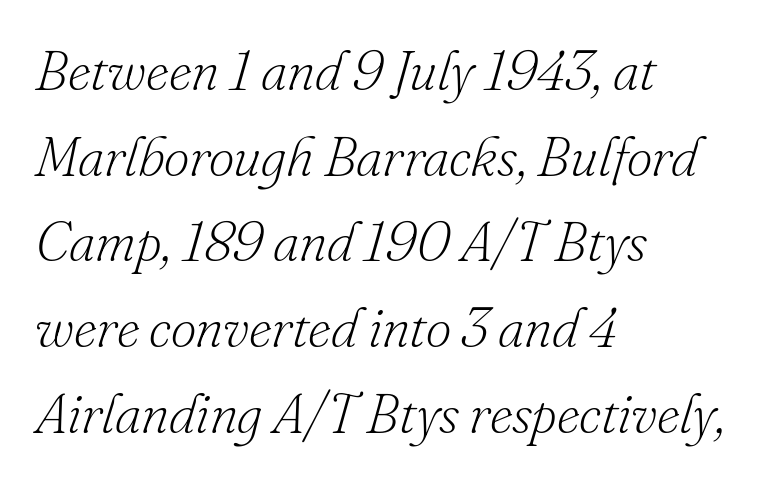
{"serif": "yes", "italic": "yes", "lean": "right", "slant_degrees": 16, "bold": "no", "weight": "light", "width": "normal", "stroke_contrast": "low", "x_height": "small", "monospaced": "no", "underline": "no", "align": "left", "line_spacing": "normal", "line_spacing_ratio": 1.53, "letter_spacing": "normal", "letter_spacing_em": 0.0, "glyph_px": 56}
